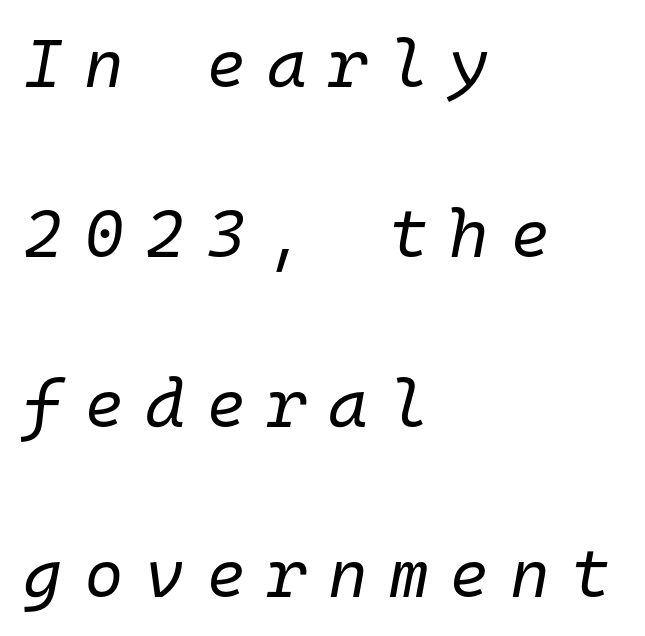
Weight: not bold — regular or lighter. Looks like terminal output: every glyph gets an equal slot. How are the letters spaced? Widely, with obvious added tracking. When letters slant like this, we call the style italic.
